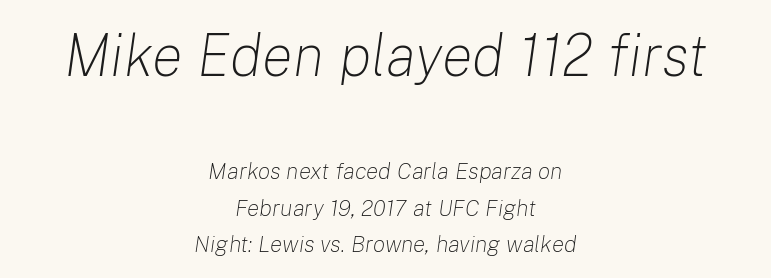
The image shows 58 px light type, italic (leaning right); set centered, normal line spacing (1.57x), normal letter spacing, not underlined; the first (top) block is 2.52x larger; low stroke contrast and a medium x-height.
